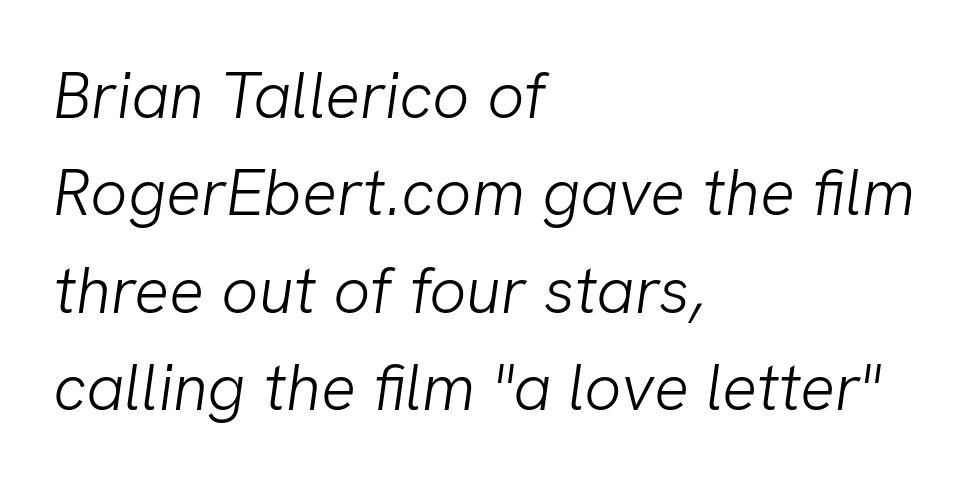
{"serif": "no", "bold": "no", "weight": "light", "width": "normal", "stroke_contrast": "low", "x_height": "medium", "monospaced": "no", "underline": "no", "align": "left", "line_spacing": "normal", "line_spacing_ratio": 1.5, "letter_spacing": "normal", "letter_spacing_em": 0.0, "glyph_px": 65}
